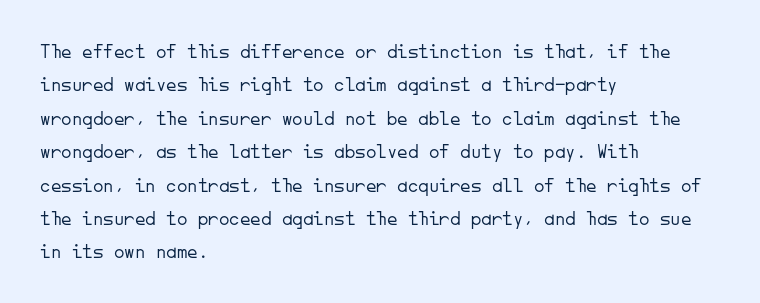
The image shows 21 px text type, upright; set left-aligned, normal line spacing (1.59x), normal letter spacing, not underlined.
